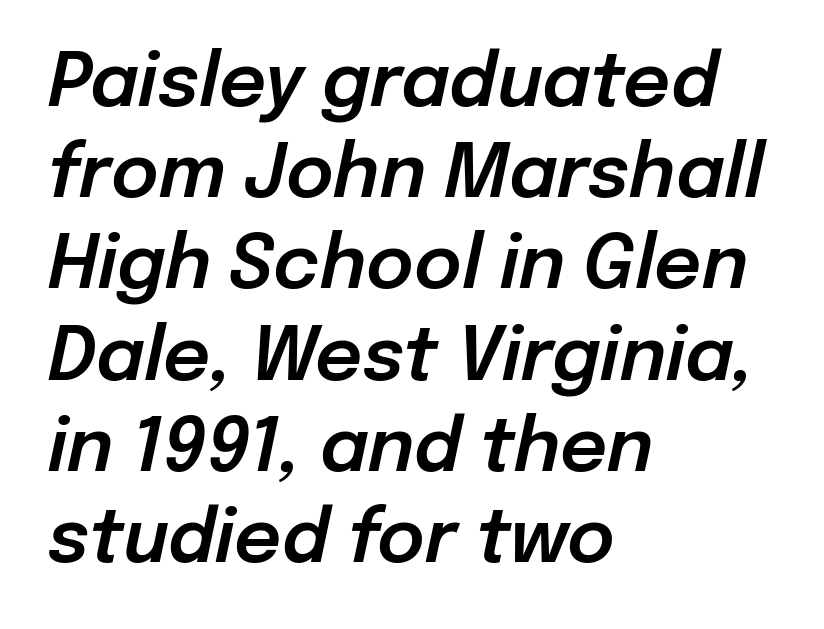
{"italic": "yes", "lean": "right", "slant_degrees": 12, "width": "normal", "stroke_contrast": "low", "x_height": "medium", "monospaced": "no", "underline": "no", "align": "left", "line_spacing": "normal", "line_spacing_ratio": 1.25, "letter_spacing": "normal", "letter_spacing_em": 0.0, "glyph_px": 73}
